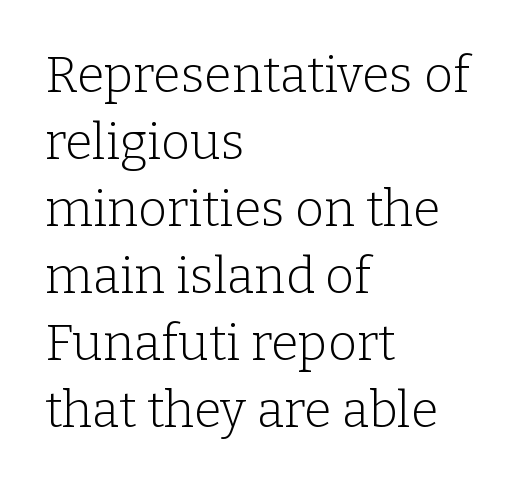
The image shows 50 px light serif type, upright; set left-aligned, normal line spacing (1.34x), normal letter spacing, not underlined; low stroke contrast and a medium x-height.
